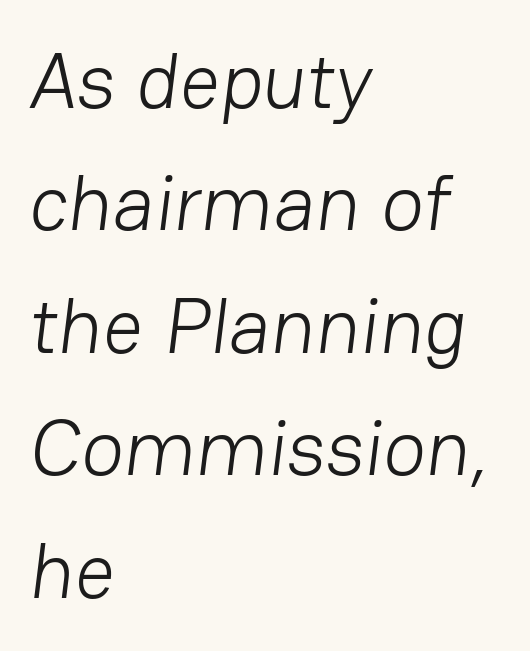
Q: Is the text bold? A: No.
Q: Is the typeface a serif or a sans-serif typeface? A: Sans-serif.
Q: Is the text underlined? A: No.
Q: How is the paragraph aligned? A: Left-aligned.
Q: Is the spacing between letters normal or unusually wide? A: Normal.
Q: Is the spacing between lines tight, normal or loose? A: Normal.
Q: Width (condensed, normal, or wide)? A: Normal.
Q: Stroke contrast? A: Low.
Q: x-height? A: Medium.
Q: Monospaced? A: No.
